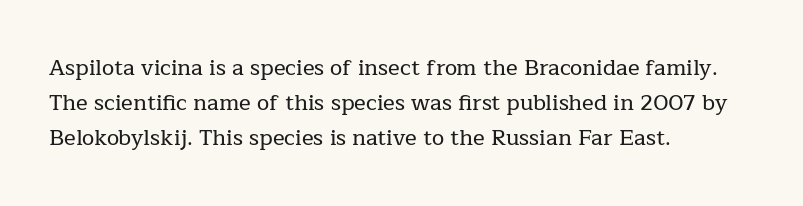
The face used here is rendered with its standard letterfit. A bare baseline throughout the passage. The compositor pushed each line to the left boundary. Regarding leading, the lines here are spaced in the standard way.
